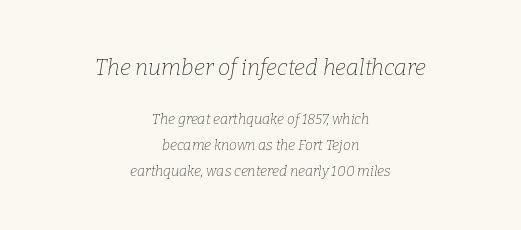
{"italic": "yes", "lean": "right", "slant_degrees": 9, "bold": "no", "underline": "no", "align": "center", "line_spacing_ratio": 1.87, "letter_spacing": "normal", "letter_spacing_em": 0.0, "larger_block": "first", "size_ratio": 1.57, "glyph_px": 22}
